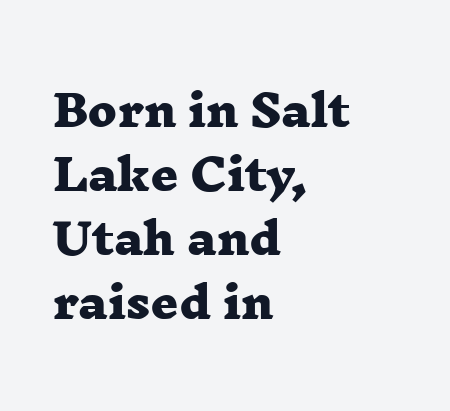
Teacher's note: observe the even left margin — that is flush-left alignment. This block has exactly the height ordinary leading produces. The face used here is rendered with its standard letterfit. Chunky letters — that's bold for sure.
